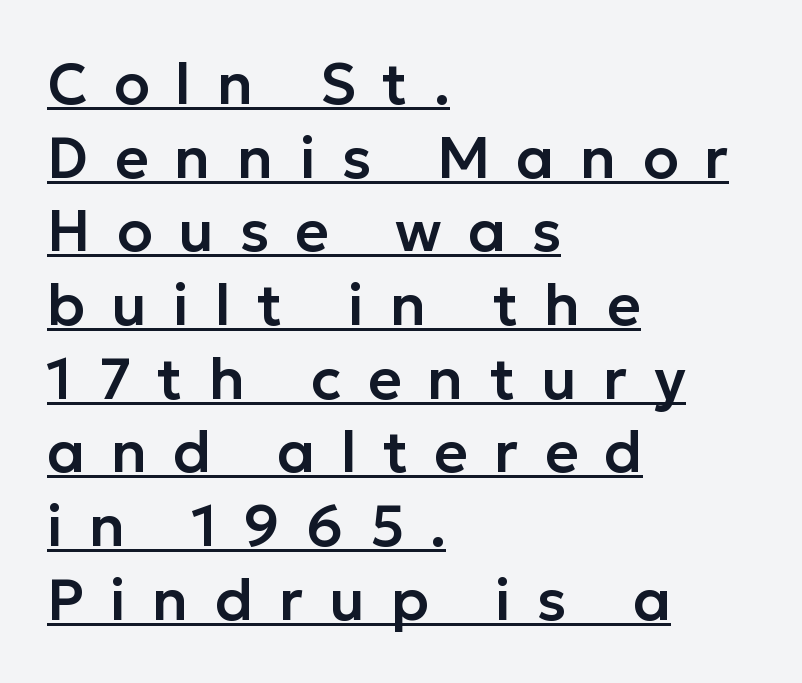
The rendering inserts visible extra space after every character. In terms of leading, this rendering sits right in the middle. A typographer would call this underscored text. Teacher's note: observe the even left margin — that is flush-left alignment.
